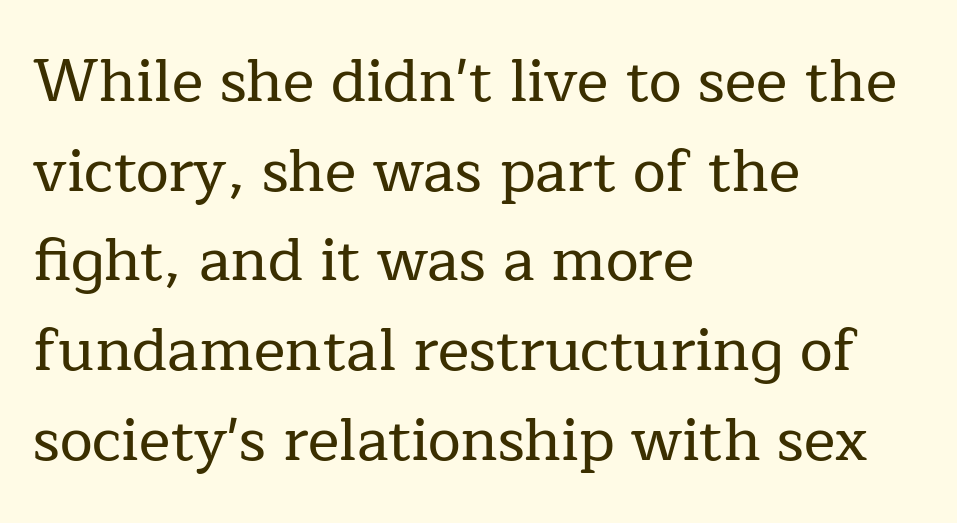
Q: Is the text italic (slanted)? A: No, it is upright.
Q: Is the typeface a serif or a sans-serif typeface? A: Serif.
Q: Is the text underlined? A: No.
Q: How is the paragraph aligned? A: Left-aligned.
Q: Is the spacing between letters normal or unusually wide? A: Normal.
Q: Is the spacing between lines tight, normal or loose? A: Normal.
Q: Width (condensed, normal, or wide)? A: Normal.
Q: Stroke contrast? A: Low.
Q: x-height? A: Medium.
Q: Monospaced? A: No.
